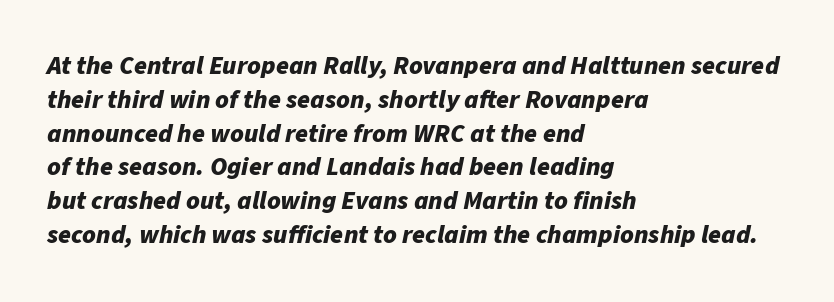
The image shows 26 px bold type, italic (leaning right); set left-aligned, normal line spacing (1.3x), normal letter spacing, not underlined.
